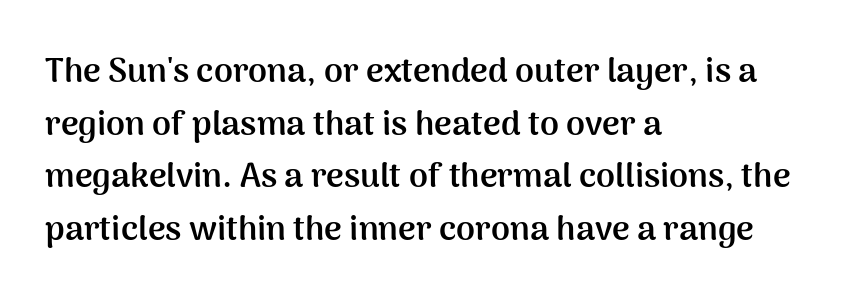
Q: Is the text bold? A: Yes.
Q: Is the text italic (slanted)? A: No, it is upright.
Q: Is the typeface a serif or a sans-serif typeface? A: Sans-serif.
Q: Is the text underlined? A: No.
Q: How is the paragraph aligned? A: Left-aligned.
Q: Is the spacing between letters normal or unusually wide? A: Normal.
Q: Is the spacing between lines tight, normal or loose? A: Normal.
Q: Width (condensed, normal, or wide)? A: Normal.
Q: Stroke contrast? A: Medium.
Q: x-height? A: Medium.
Q: Monospaced? A: No.
